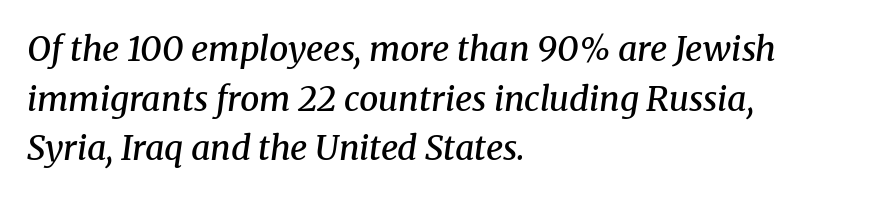
{"serif": "yes", "italic": "yes", "lean": "right", "slant_degrees": 8, "bold": "semi", "weight": "semibold", "width": "normal", "stroke_contrast": "medium", "x_height": "medium", "monospaced": "no", "underline": "no", "align": "left", "line_spacing": "normal", "line_spacing_ratio": 1.46, "letter_spacing": "normal", "letter_spacing_em": 0.0, "glyph_px": 34}
